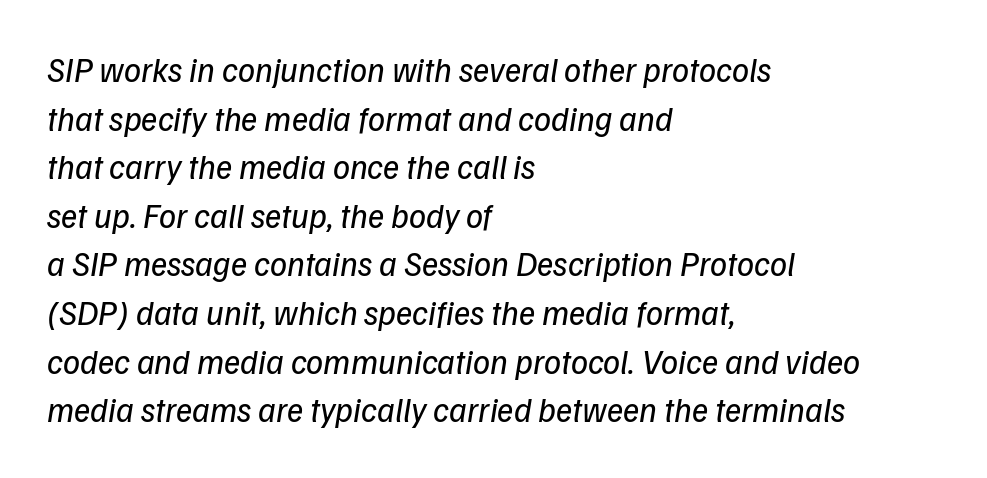
Q: Is the text bold? A: No.
Q: Is the text italic (slanted)? A: Yes, it leans right by about 9 degrees.
Q: Is the text underlined? A: No.
Q: How is the paragraph aligned? A: Left-aligned.
Q: Is the spacing between letters normal or unusually wide? A: Normal.
Q: Is the spacing between lines tight, normal or loose? A: Normal.
Q: Width (condensed, normal, or wide)? A: Normal.
Q: Stroke contrast? A: Low.
Q: x-height? A: Medium.
Q: Monospaced? A: No.
